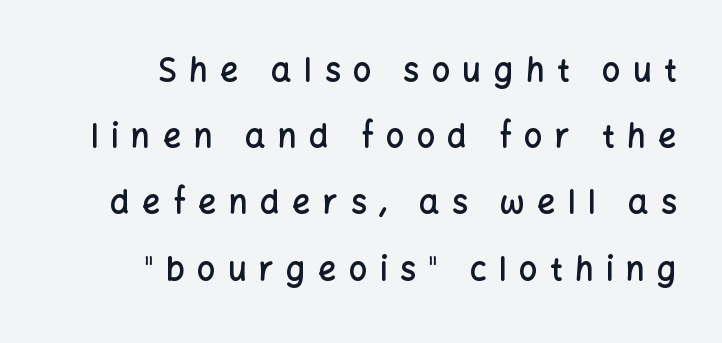
Underline: absent. Visually the block forms a straight wall on the right and a jagged coastline on the left. Whoever set this chose breathing room over compactness in the vertical rhythm. A typesetter would call this proportional, since set widths differ per character. The horizontal fit of the characters is loose and conspicuously gappy. The typeface chosen for these lines omits serifs.
